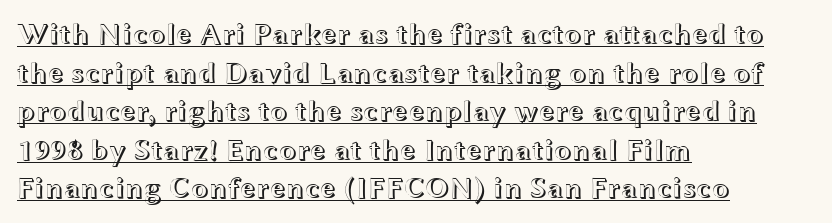
Q: Is the text italic (slanted)? A: No, it is upright.
Q: Is the text underlined? A: Yes.
Q: How is the paragraph aligned? A: Left-aligned.
Q: Is the spacing between letters normal or unusually wide? A: Normal.
Q: Is the spacing between lines tight, normal or loose? A: Normal.
Q: Width (condensed, normal, or wide)? A: Wide.
Q: x-height? A: Medium.
Q: Monospaced? A: No.
